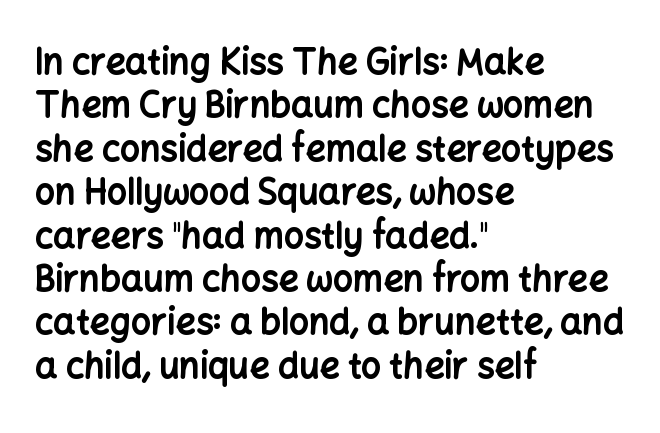
{"serif": "no", "italic": "no", "bold": "yes", "weight": "bold", "width": "normal", "stroke_contrast": "low", "x_height": "medium", "monospaced": "no", "underline": "no", "align": "left", "line_spacing_ratio": 1.24, "letter_spacing": "normal", "letter_spacing_em": 0.0, "glyph_px": 35}
